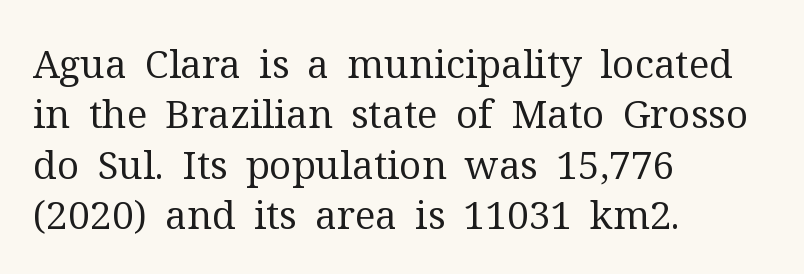
Q: Is the text bold? A: No.
Q: Is the text italic (slanted)? A: No, it is upright.
Q: Is the typeface a serif or a sans-serif typeface? A: Serif.
Q: Is the text underlined? A: No.
Q: How is the paragraph aligned? A: Left-aligned.
Q: Is the spacing between letters normal or unusually wide? A: Normal.
Q: Is the spacing between lines tight, normal or loose? A: Normal.
Q: Width (condensed, normal, or wide)? A: Normal.
Q: Stroke contrast? A: Medium.
Q: x-height? A: Medium.
Q: Monospaced? A: No.
